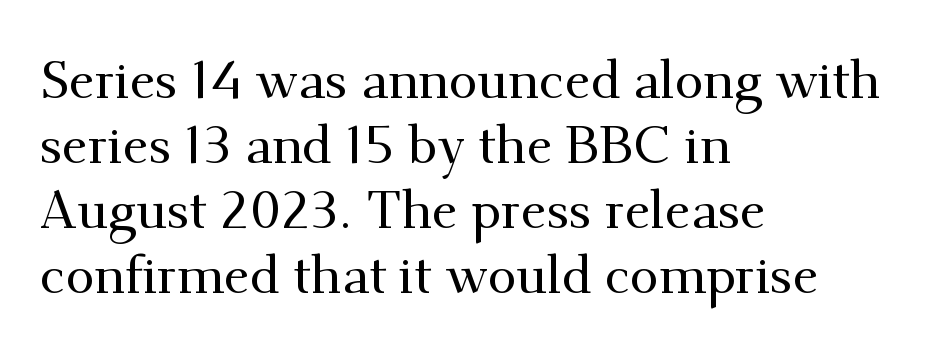
Q: Is the text italic (slanted)? A: No, it is upright.
Q: Is the typeface a serif or a sans-serif typeface? A: Serif.
Q: Is the text underlined? A: No.
Q: How is the paragraph aligned? A: Left-aligned.
Q: Is the spacing between letters normal or unusually wide? A: Normal.
Q: Is the spacing between lines tight, normal or loose? A: Normal.
Q: Width (condensed, normal, or wide)? A: Normal.
Q: Stroke contrast? A: Medium.
Q: x-height? A: Small.
Q: Monospaced? A: No.
